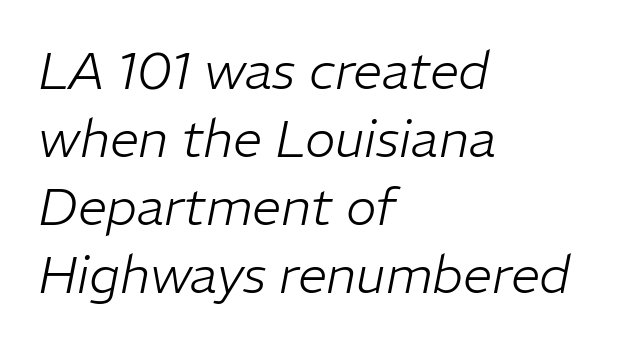
{"italic": "yes", "lean": "right", "slant_degrees": 11, "bold": "no", "weight": "light", "width": "normal", "stroke_contrast": "low", "x_height": "medium", "monospaced": "no", "underline": "no", "align": "left", "line_spacing": "normal", "line_spacing_ratio": 1.31, "letter_spacing": "normal", "letter_spacing_em": 0.0, "glyph_px": 52}
